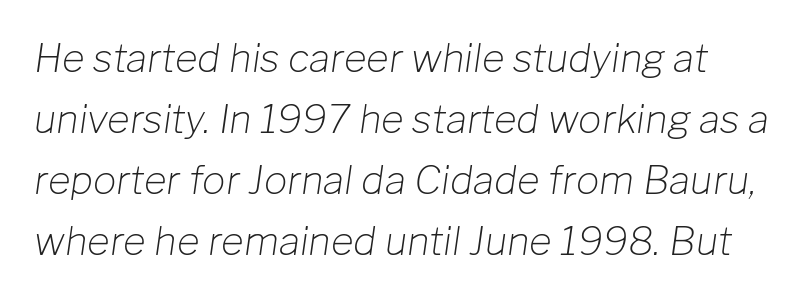
The image shows 39 px light type, italic (leaning right); set normal line spacing (1.56x), normal letter spacing, not underlined; low stroke contrast and a medium x-height.
